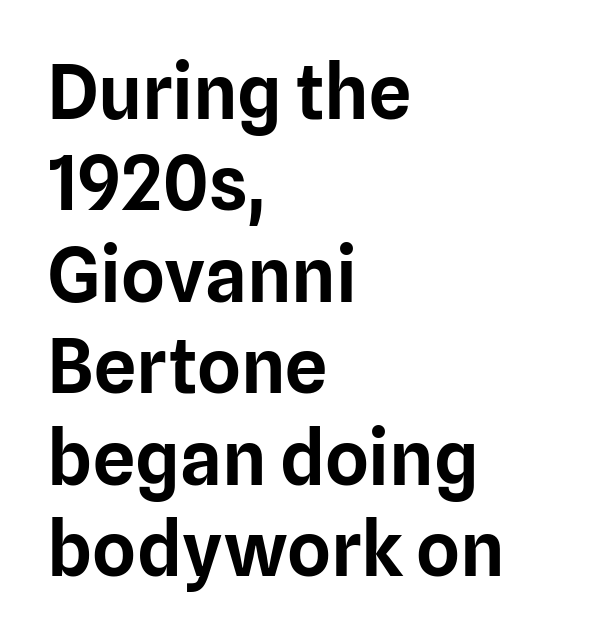
The image shows 75 px sans-serif type, upright; set left-aligned, line spacing 1.22x, normal letter spacing, not underlined; low stroke contrast and a medium x-height.
